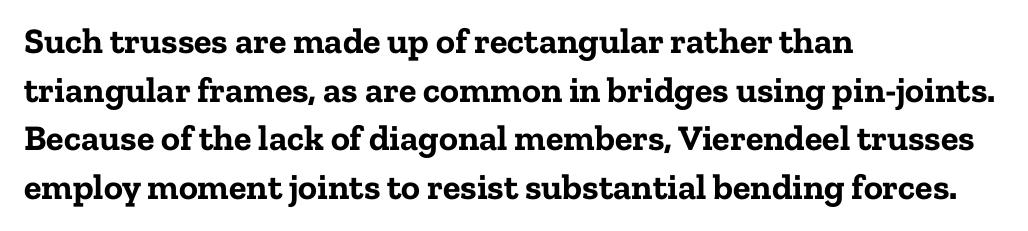
The letters advance in unequal steps, a hallmark of proportional type. The lines sit at an ordinary, default distance from one another. A bare baseline throughout the passage. The lettering stays uniformly vertical, giving the passage a roman look. Students, note that the glyphs here touch the page at normal intervals. As a designer I'd log this as weight 700, bold.
